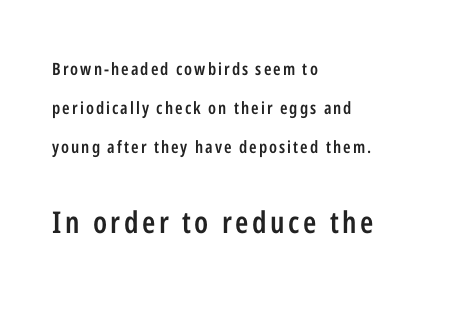
Q: Is the text bold? A: Semi-bold.
Q: Is the text italic (slanted)? A: No, it is upright.
Q: Is the typeface a serif or a sans-serif typeface? A: Sans-serif.
Q: Is the text underlined? A: No.
Q: How is the paragraph aligned? A: Left-aligned.
Q: Is the spacing between lines tight, normal or loose? A: Loose.
Q: Which block of text is set in a larger size, the first (top) or the second (bottom)? A: The second (bottom) one.
Q: Width (condensed, normal, or wide)? A: Condensed.
Q: Stroke contrast? A: Low.
Q: x-height? A: Medium.
Q: Monospaced? A: No.
